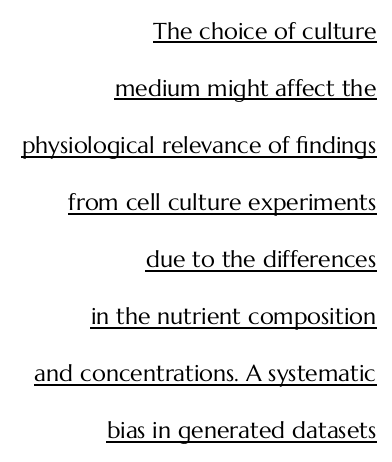
The image shows 23 px text type, upright; set right-aligned, loose line spacing (2.48x), normal letter spacing, underlined.
